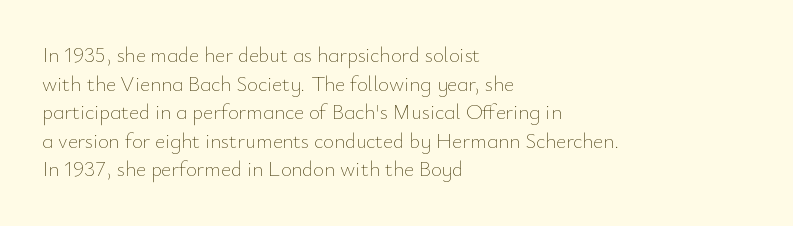
Q: Is the text bold? A: No.
Q: Is the text italic (slanted)? A: No, it is upright.
Q: Is the text underlined? A: No.
Q: How is the paragraph aligned? A: Left-aligned.
Q: Is the spacing between letters normal or unusually wide? A: Normal.
Q: Is the spacing between lines tight, normal or loose? A: Normal.
